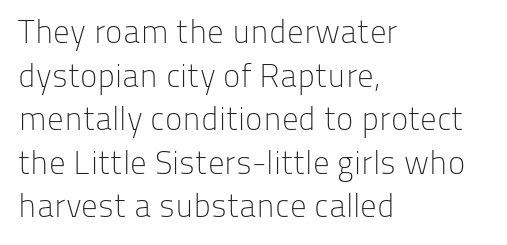
{"serif": "no", "italic": "no", "bold": "no", "weight": "light", "width": "normal", "stroke_contrast": "low", "x_height": "medium", "monospaced": "no", "underline": "no", "align": "left", "line_spacing": "normal", "line_spacing_ratio": 1.32, "letter_spacing": "normal", "letter_spacing_em": 0.0, "glyph_px": 33}
